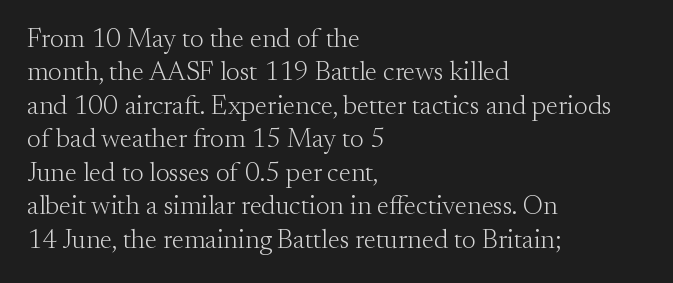
No letter is thick-stroked: the sample isn't bold. This rendering leaves character spacing at its baseline value. A bare baseline throughout the passage. Line beginnings align vertically; line endings do not. This sample uses an upright cut, with every glyph sitting square on the baseline.
